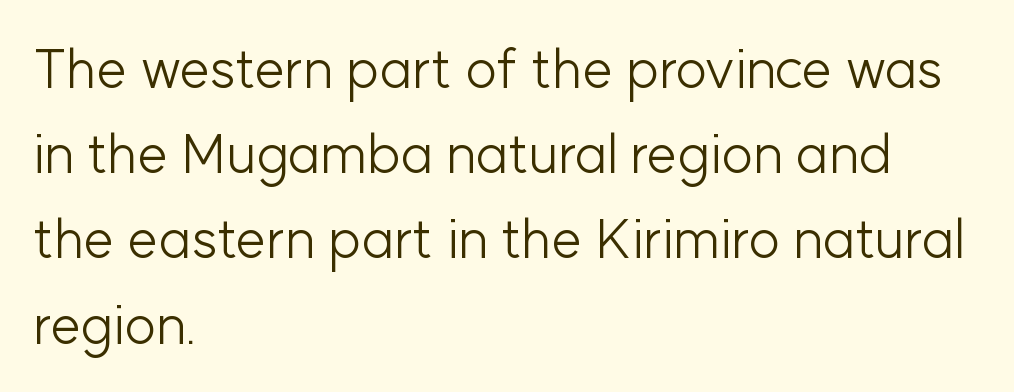
Note: no serifs on the glyphs. Descenders are the only things crossing below the line. Tracking here is standard; glyphs follow each other at the usual distance. Quick note: interline space is typical. The setting favours the left margin, as ordinary paragraphs usually do. The letterforms sit at book weight or below.
